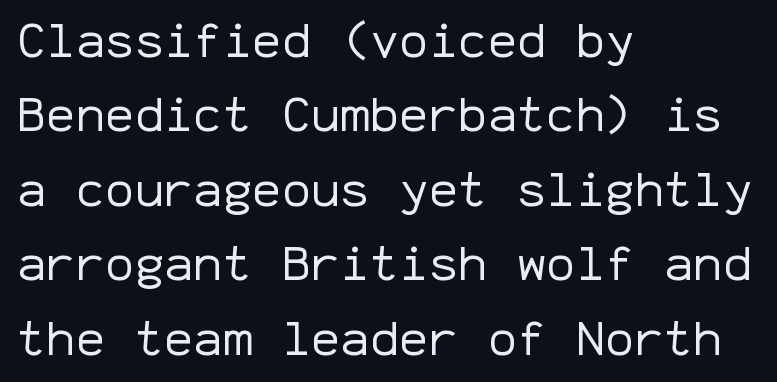
Q: Is the text bold? A: No.
Q: Is the text italic (slanted)? A: No, it is upright.
Q: Is the typeface a serif or a sans-serif typeface? A: Sans-serif.
Q: Is the text underlined? A: No.
Q: How is the paragraph aligned? A: Left-aligned.
Q: Is the spacing between letters normal or unusually wide? A: Normal.
Q: Is the spacing between lines tight, normal or loose? A: Normal.
Q: Width (condensed, normal, or wide)? A: Normal.
Q: Stroke contrast? A: Low.
Q: x-height? A: Medium.
Q: Monospaced? A: Yes.
